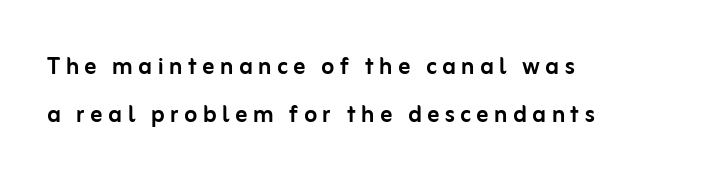
The image shows 30 px sans-serif type, upright; set left-aligned, normal line spacing (1.6x), not underlined; low stroke contrast and a medium x-height.
